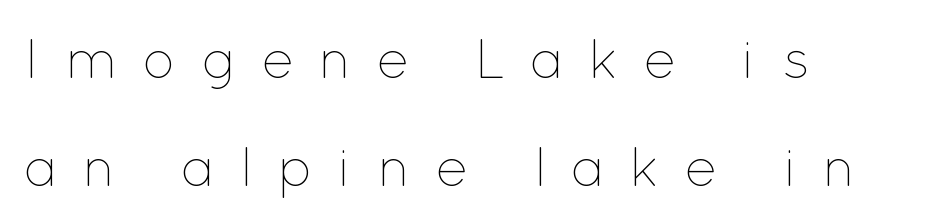
{"italic": "no", "bold": "no", "weight": "thin", "width": "normal", "stroke_contrast": "low", "x_height": "medium", "monospaced": "no", "underline": "no", "align": "left", "line_spacing": "loose", "line_spacing_ratio": 1.96, "letter_spacing": "wide", "letter_spacing_em": 0.44, "glyph_px": 55}
